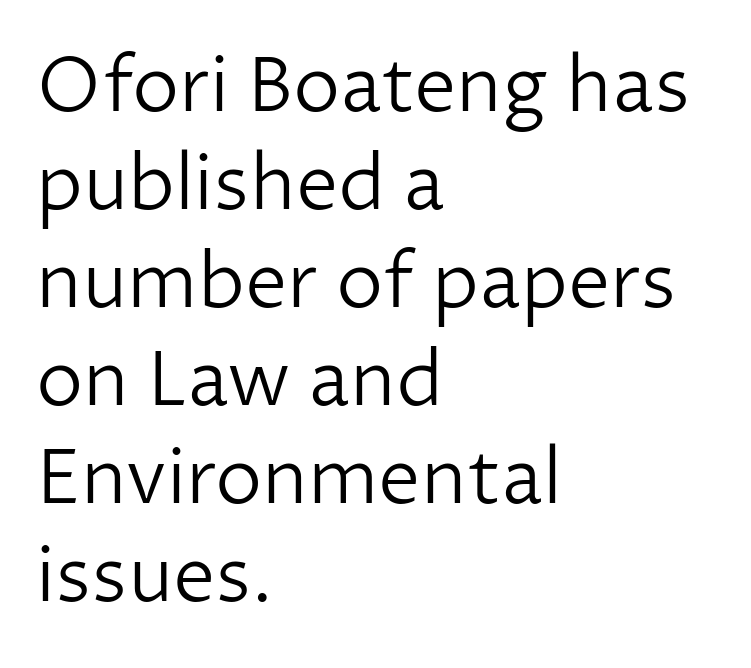
Q: Is the text bold? A: No.
Q: Is the text italic (slanted)? A: No, it is upright.
Q: Is the typeface a serif or a sans-serif typeface? A: Sans-serif.
Q: Is the text underlined? A: No.
Q: How is the paragraph aligned? A: Left-aligned.
Q: Is the spacing between letters normal or unusually wide? A: Normal.
Q: Is the spacing between lines tight, normal or loose? A: Normal.
Q: Width (condensed, normal, or wide)? A: Normal.
Q: Stroke contrast? A: Low.
Q: x-height? A: Medium.
Q: Monospaced? A: No.
